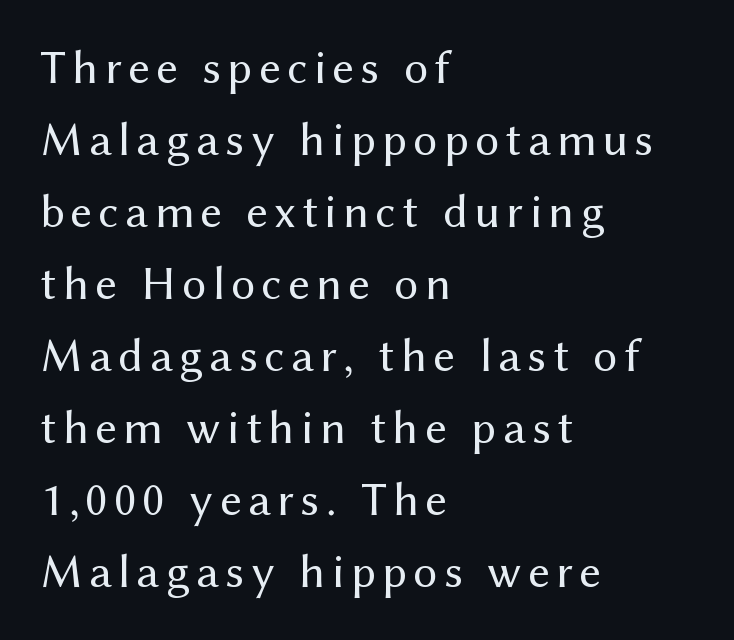
You could not count columns in this text — the font is proportionally spaced. This is sans-serif lettering, the kind often seen on screens and signage. Every character sits straight up, as roman type does. Underlining? Definitely not there.
